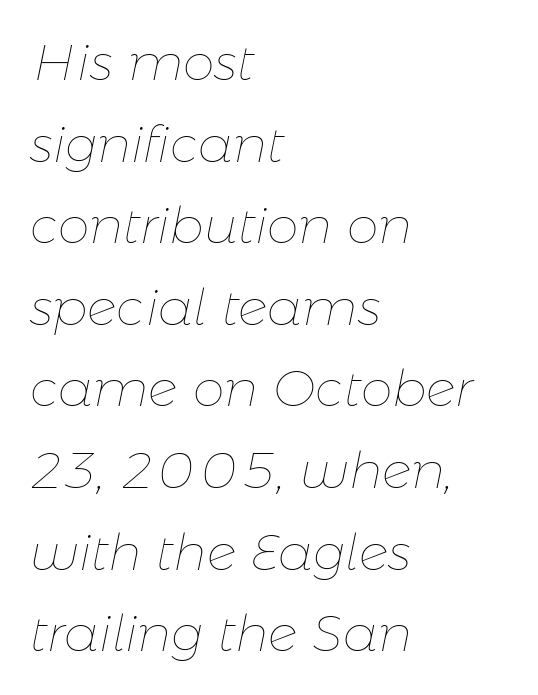
The image shows 51 px thin type, italic (leaning right); set left-aligned, normal line spacing (1.6x), normal letter spacing, not underlined; low stroke contrast and a medium x-height.
